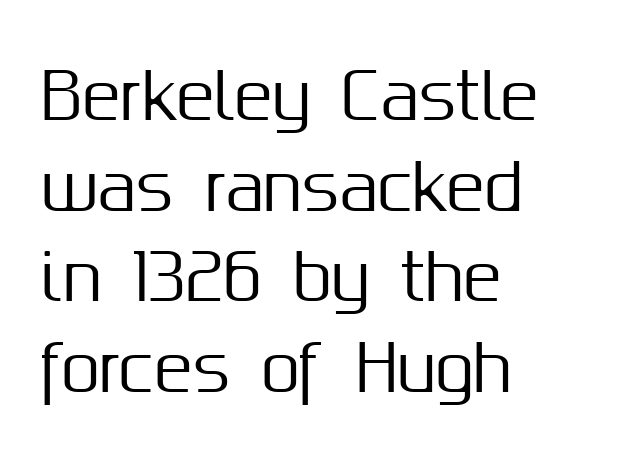
{"serif": "no", "italic": "no", "width": "normal", "stroke_contrast": "medium", "x_height": "medium", "monospaced": "no", "underline": "no", "align": "left", "line_spacing": "normal", "line_spacing_ratio": 1.44, "letter_spacing": "normal", "letter_spacing_em": 0.0, "glyph_px": 63}
